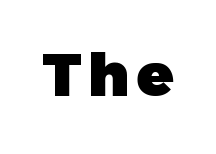
Q: Is the text bold? A: Yes.
Q: Is the text italic (slanted)? A: No, it is upright.
Q: Is the typeface a serif or a sans-serif typeface? A: Sans-serif.
Q: Is the text underlined? A: No.
Q: Width (condensed, normal, or wide)? A: Normal.
Q: Stroke contrast? A: Low.
Q: x-height? A: Medium.
Q: Monospaced? A: No.
